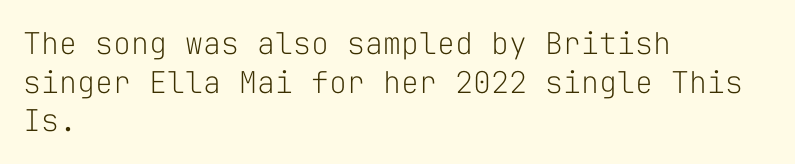
Q: Is the text bold? A: No.
Q: Is the text italic (slanted)? A: No, it is upright.
Q: Is the typeface a serif or a sans-serif typeface? A: Sans-serif.
Q: Is the text underlined? A: No.
Q: How is the paragraph aligned? A: Left-aligned.
Q: Is the spacing between letters normal or unusually wide? A: Normal.
Q: Is the spacing between lines tight, normal or loose? A: Normal.
Q: Width (condensed, normal, or wide)? A: Normal.
Q: Stroke contrast? A: Low.
Q: x-height? A: Medium.
Q: Monospaced? A: Yes.
